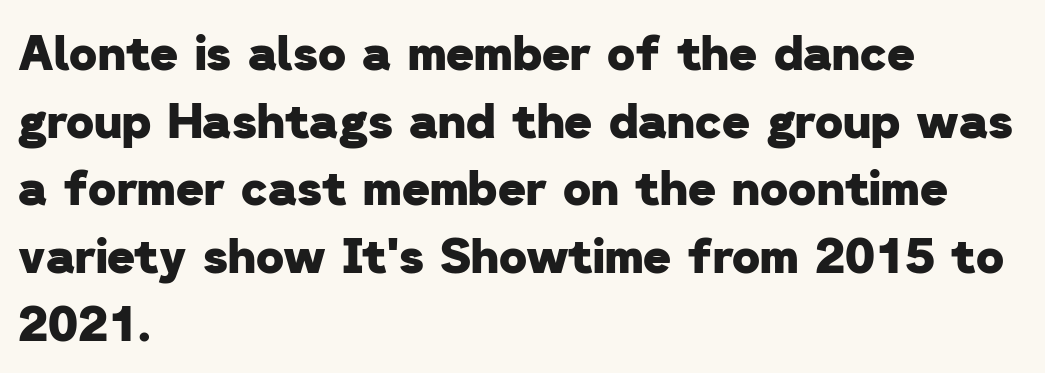
The image shows 48 px heavy sans-serif type; set left-aligned, normal line spacing (1.41x), normal letter spacing, not underlined; low stroke contrast and a medium x-height.
